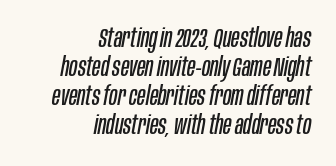
{"italic": "yes", "lean": "right", "slant_degrees": 10, "bold": "no", "underline": "no", "align": "right", "line_spacing": "tight", "line_spacing_ratio": 1.07, "letter_spacing": "normal", "letter_spacing_em": 0.0, "glyph_px": 27}
